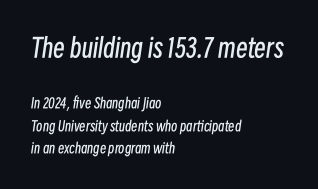
The image shows 26 px text type, italic (leaning right); set left-aligned, normal line spacing (1.62x), normal letter spacing, not underlined; the first (top) block is 1.86x larger.
